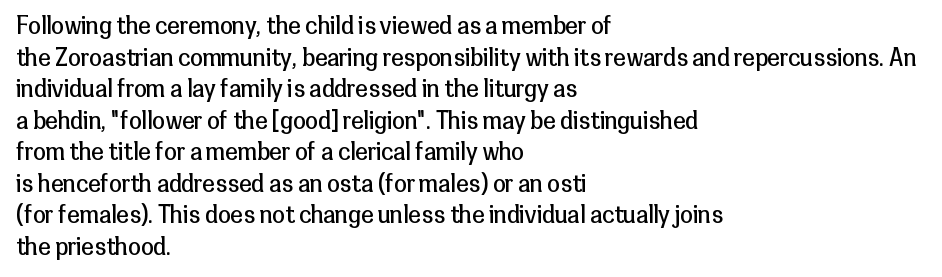
Q: Is the text bold? A: No.
Q: Is the text italic (slanted)? A: No, it is upright.
Q: Is the text underlined? A: No.
Q: How is the paragraph aligned? A: Left-aligned.
Q: Is the spacing between letters normal or unusually wide? A: Normal.
Q: Is the spacing between lines tight, normal or loose? A: Normal.
